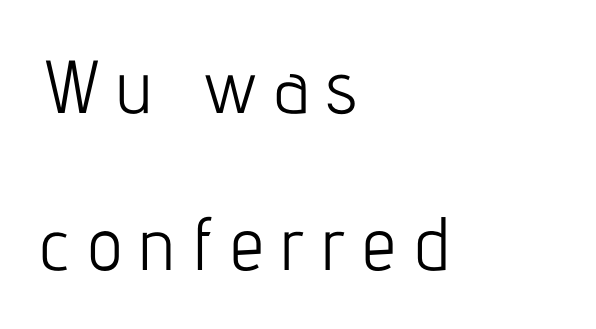
Q: Is the text bold? A: No.
Q: Is the text italic (slanted)? A: No, it is upright.
Q: Is the typeface a serif or a sans-serif typeface? A: Sans-serif.
Q: Is the text underlined? A: No.
Q: How is the paragraph aligned? A: Left-aligned.
Q: Is the spacing between letters normal or unusually wide? A: Unusually wide.
Q: Is the spacing between lines tight, normal or loose? A: Loose.
Q: Width (condensed, normal, or wide)? A: Condensed.
Q: Stroke contrast? A: Low.
Q: x-height? A: Medium.
Q: Monospaced? A: No.
